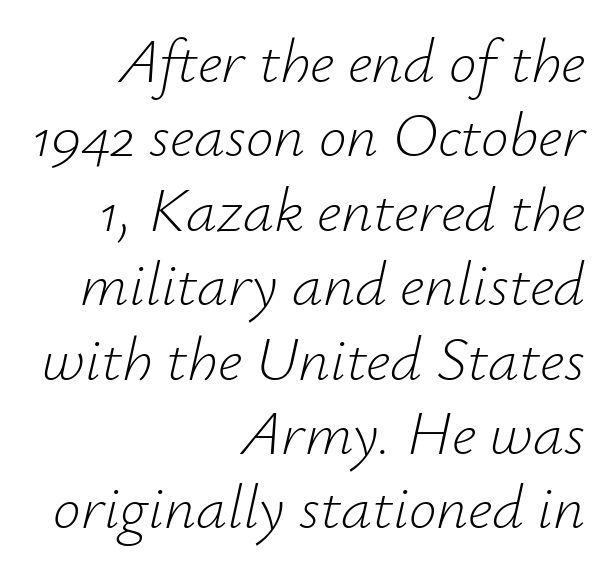
The image shows 62 px light type, italic (leaning right); set right-aligned, line spacing 1.2x, normal letter spacing, not underlined; low stroke contrast and a small x-height.
